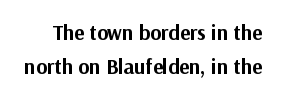
Q: Is the text bold? A: Yes.
Q: Is the text italic (slanted)? A: No, it is upright.
Q: Is the text underlined? A: No.
Q: Is the spacing between letters normal or unusually wide? A: Normal.
Q: Is the spacing between lines tight, normal or loose? A: Normal.
